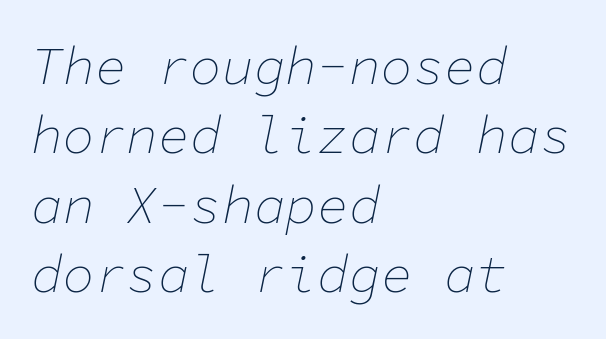
Q: Is the text bold? A: No.
Q: Is the text italic (slanted)? A: Yes, it leans right by about 11 degrees.
Q: Is the text underlined? A: No.
Q: How is the paragraph aligned? A: Left-aligned.
Q: Is the spacing between letters normal or unusually wide? A: Normal.
Q: Is the spacing between lines tight, normal or loose? A: Normal.
Q: Width (condensed, normal, or wide)? A: Normal.
Q: Stroke contrast? A: Low.
Q: x-height? A: Medium.
Q: Monospaced? A: Yes.
